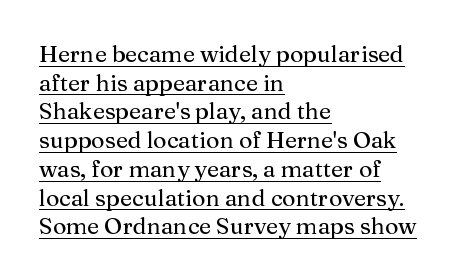
{"italic": "no", "underline": "yes", "align": "left", "line_spacing": "normal", "line_spacing_ratio": 1.25, "letter_spacing": "normal", "letter_spacing_em": 0.0, "glyph_px": 23}
